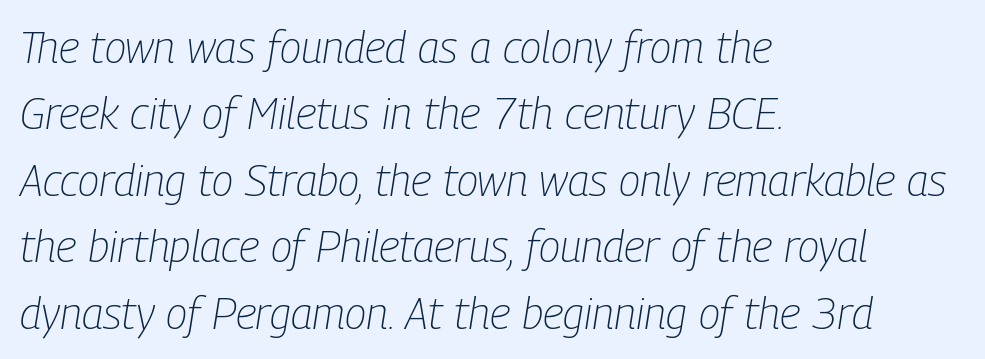
Q: Is the text bold? A: No.
Q: Is the text italic (slanted)? A: Yes, it leans right by about 9 degrees.
Q: Is the text underlined? A: No.
Q: How is the paragraph aligned? A: Left-aligned.
Q: Is the spacing between letters normal or unusually wide? A: Normal.
Q: Is the spacing between lines tight, normal or loose? A: Normal.
Q: Width (condensed, normal, or wide)? A: Condensed.
Q: Stroke contrast? A: Low.
Q: x-height? A: Medium.
Q: Monospaced? A: No.
